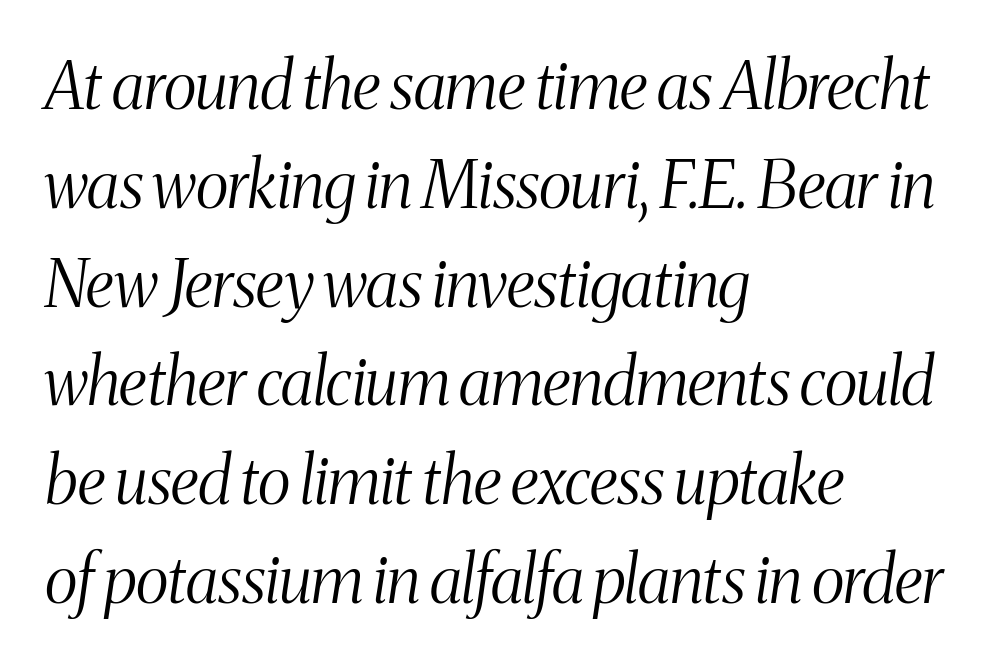
The image shows 65 px light, condensed serif type, italic (leaning right); set left-aligned, normal line spacing (1.52x), normal letter spacing, not underlined; medium stroke contrast and a medium x-height.
